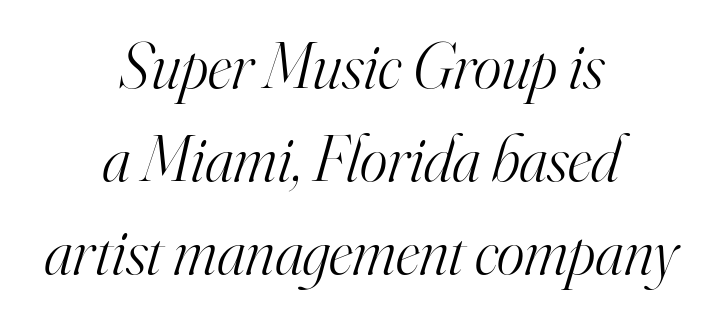
The image shows 66 px light serif type, italic (leaning right); set centered, normal line spacing (1.41x), normal letter spacing, not underlined; high stroke contrast and a small x-height.
